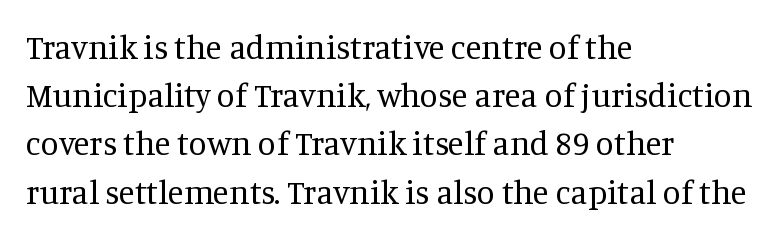
The zone under the glyphs is completely vacant. The typesetting does not lean heavy: it is not bold. The ragged edge is on the right, which tells us the setting is flush left. Each letter keeps its own natural width here, so spacing adapts to shape. Between one letter and the next there's only the usual sliver of space. Rendered with straight, roman letterforms.
